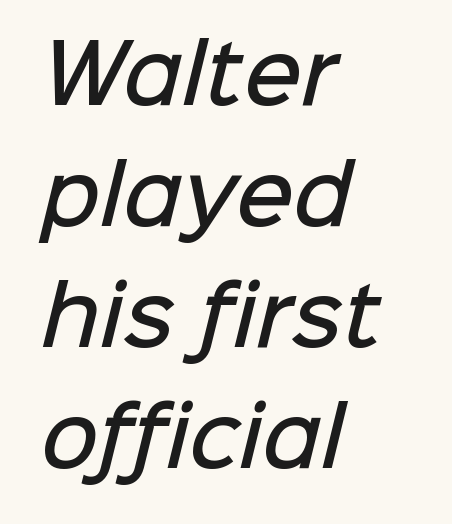
Here the designer chose a conventional face with non-uniform glyph widths. Layout note: lines flush left. Compared with typical body copy, the letter spacing here is the same. I'd call this a sans setting — the letters go barefoot. This sample keeps an unexceptional amount of space between lines. Anything drawn beneath the words? Only blank space.
